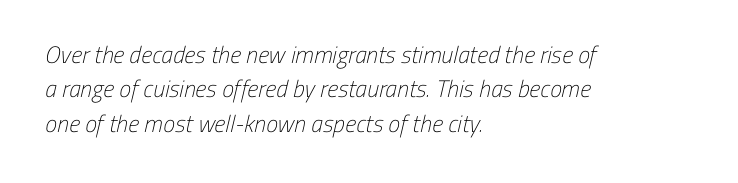
The image shows 24 px text type; set left-aligned, normal line spacing (1.43x), normal letter spacing, not underlined.
